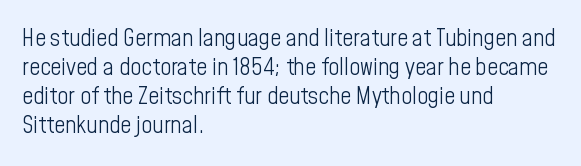
The strokes carry an ordinary text weight at most. Default kerning and tracking; the words read as compact shapes. The gap between lines stays unmarked. Does the lettering tilt? It doesn't — this is upright.
